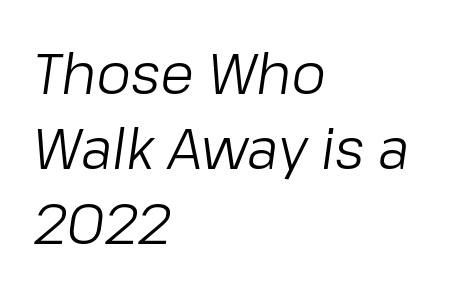
{"italic": "yes", "lean": "right", "slant_degrees": 8, "bold": "no", "weight": "light", "width": "normal", "stroke_contrast": "low", "x_height": "medium", "monospaced": "no", "underline": "no", "align": "left", "line_spacing": "normal", "line_spacing_ratio": 1.34, "letter_spacing": "normal", "letter_spacing_em": 0.0, "glyph_px": 56}
